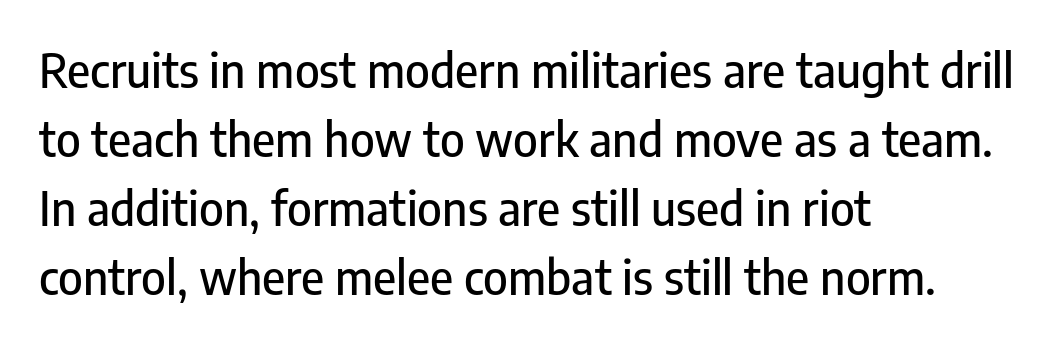
{"serif": "no", "italic": "no", "width": "condensed", "stroke_contrast": "low", "x_height": "medium", "monospaced": "no", "underline": "no", "align": "left", "line_spacing": "normal", "line_spacing_ratio": 1.47, "letter_spacing": "normal", "letter_spacing_em": 0.0, "glyph_px": 47}
